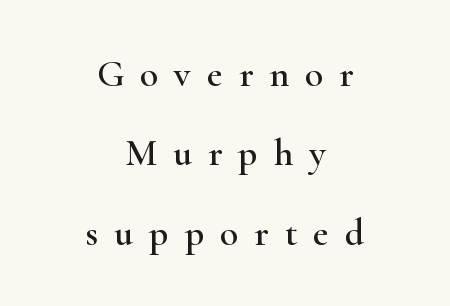
Words appear elongated and porous because spacing is wide. Looks like regular typesetting: each glyph gets only the width it needs. Whoever set this chose breathing room over compactness in the vertical rhythm. A typesetter would label this face a serif. The words here are not underlined.
